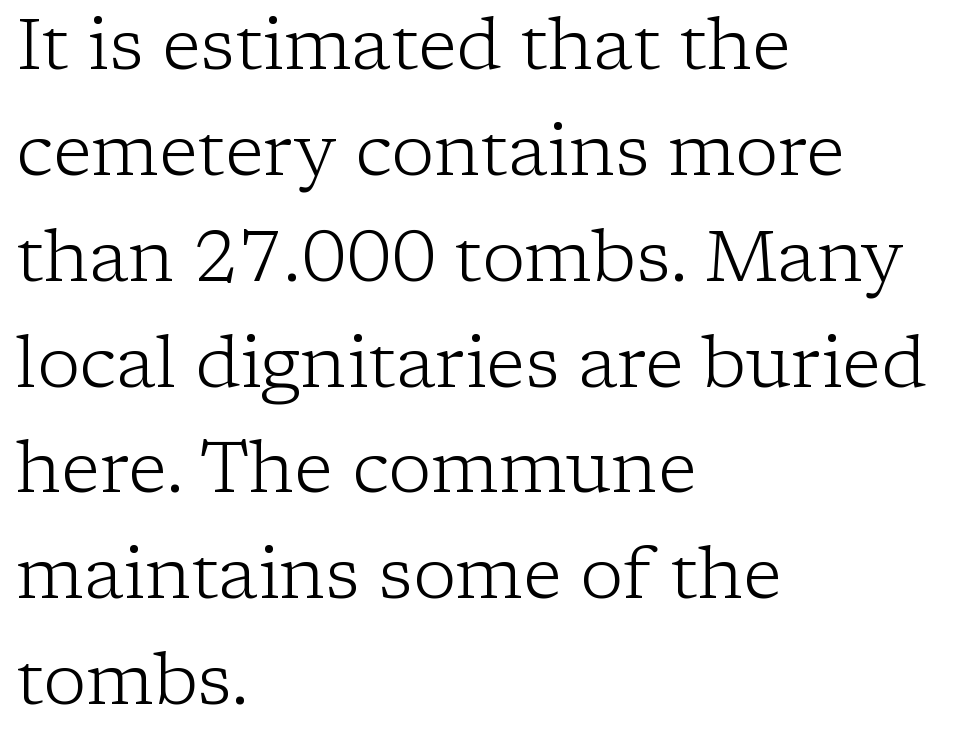
{"serif": "yes", "italic": "no", "bold": "no", "weight": "light", "width": "normal", "stroke_contrast": "low", "x_height": "medium", "monospaced": "no", "underline": "no", "align": "left", "line_spacing": "normal", "line_spacing_ratio": 1.47, "letter_spacing": "normal", "letter_spacing_em": 0.0, "glyph_px": 72}
